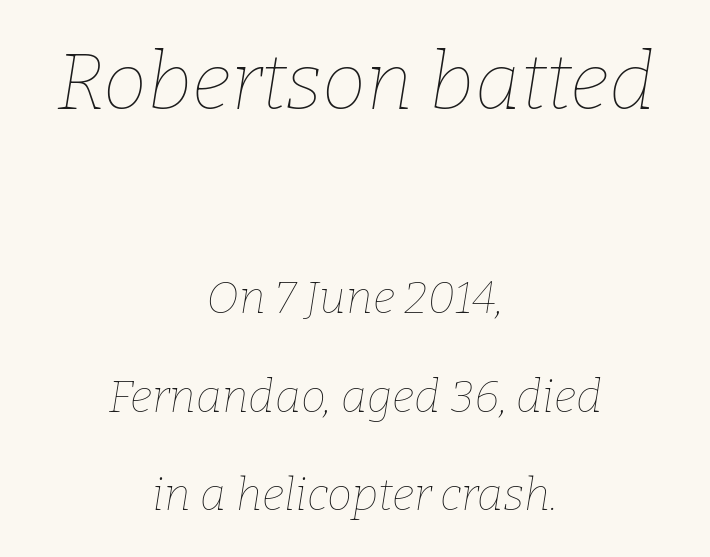
The rendering keeps characters at their native spacing. The letters advance in unequal steps, a hallmark of proportional type. You can tell it's italic because the verticals aren't actually vertical. No chunkiness to these letters — they're not bold. The initial chunk of copy outweighs the following chunk in type size.
